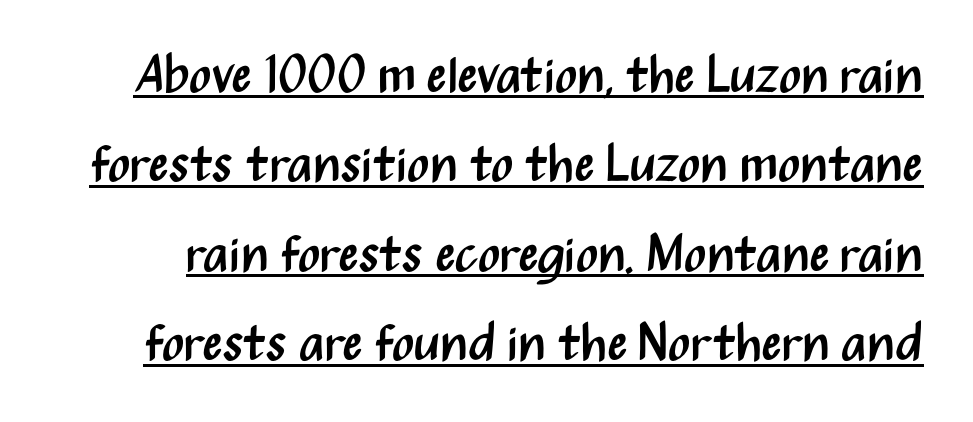
Q: Is the text bold? A: No.
Q: Is the text italic (slanted)? A: No, it is upright.
Q: Is the typeface a serif or a sans-serif typeface? A: Sans-serif.
Q: Is the text underlined? A: Yes.
Q: Is the spacing between letters normal or unusually wide? A: Normal.
Q: Width (condensed, normal, or wide)? A: Condensed.
Q: Stroke contrast? A: Medium.
Q: x-height? A: Medium.
Q: Monospaced? A: No.
